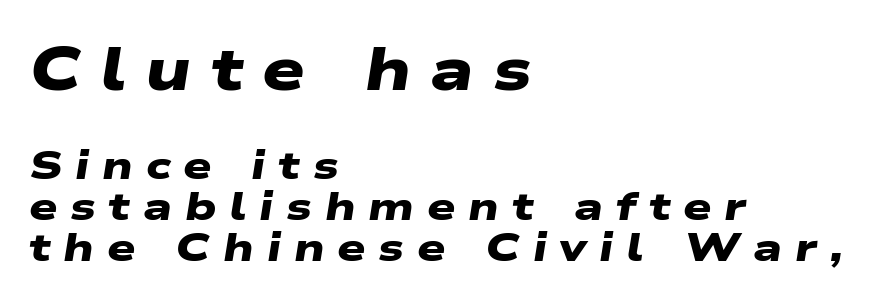
The image shows 60 px heavy, wide sans-serif type; set left-aligned, tight line spacing (1.02x), unusually wide letter spacing (+0.32 em), not underlined; the first (top) block is 1.5x larger; low stroke contrast and a medium x-height.
